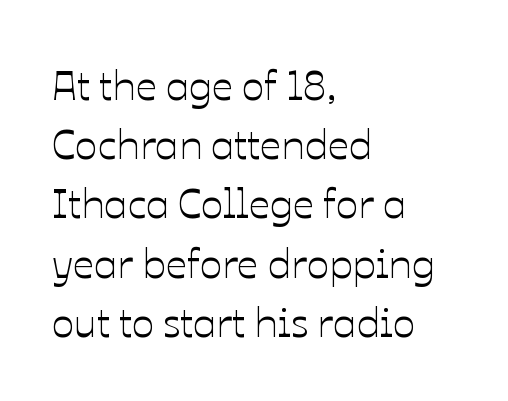
Check under the words: just untouched page. Short and long lines alike share a common starting point at left. If you drew a line through each stem, it would be perfectly vertical. Leading matches the norm, producing a regular column. Nothing unusual about the tracking: characters are spaced as the font intends. Think of a printed novel: that variable character pitch is what you see here.
